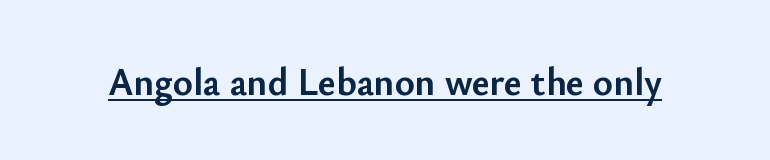
{"serif": "no", "italic": "no", "bold": "yes", "weight": "semibold", "width": "normal", "stroke_contrast": "low", "x_height": "small", "monospaced": "no", "underline": "yes", "letter_spacing": "normal", "letter_spacing_em": 0.0, "glyph_px": 38}
